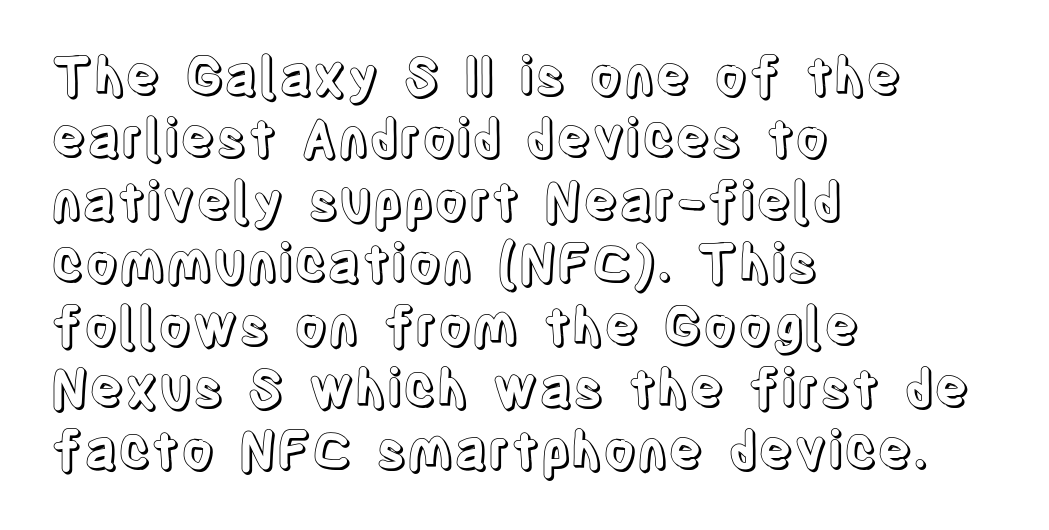
{"italic": "no", "width": "condensed", "x_height": "large", "monospaced": "no", "underline": "no", "align": "left", "line_spacing_ratio": 1.2, "letter_spacing": "normal", "letter_spacing_em": 0.0, "glyph_px": 52}
